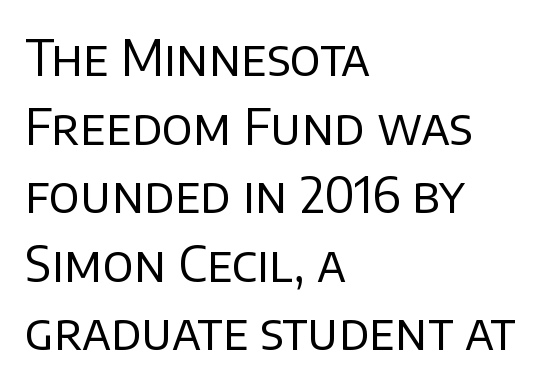
{"serif": "no", "italic": "no", "bold": "no", "weight": "regular", "width": "normal", "stroke_contrast": "low", "x_height": "large", "monospaced": "no", "underline": "no", "align": "left", "line_spacing": "normal", "line_spacing_ratio": 1.4, "letter_spacing": "normal", "letter_spacing_em": 0.0, "glyph_px": 49}
